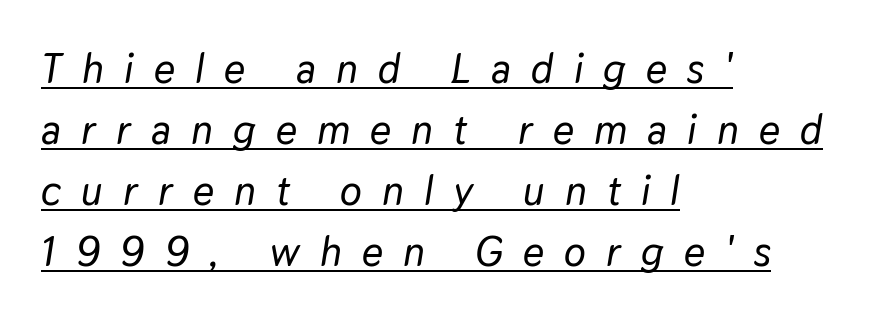
Honestly, the underline is the first thing you notice here. Casual observation: everything's shoved over to the left. The block of text has a typical density, with ordinary space between rows. Spacing verdict: proportional, widths tailored to each character. Italic: yes, the glyphs are oblique.
